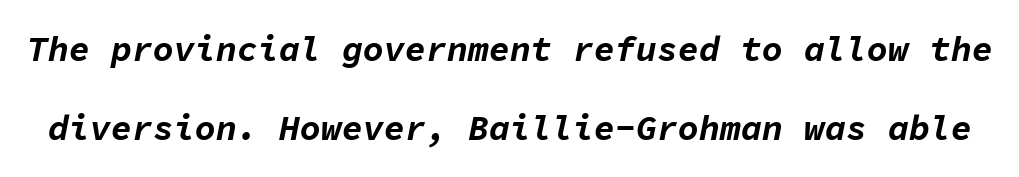
Q: Is the text bold? A: Yes.
Q: Is the text italic (slanted)? A: Yes, it leans right by about 11 degrees.
Q: Is the text underlined? A: No.
Q: Is the spacing between letters normal or unusually wide? A: Normal.
Q: Is the spacing between lines tight, normal or loose? A: Loose.
Q: Width (condensed, normal, or wide)? A: Normal.
Q: Stroke contrast? A: Low.
Q: x-height? A: Medium.
Q: Monospaced? A: Yes.
